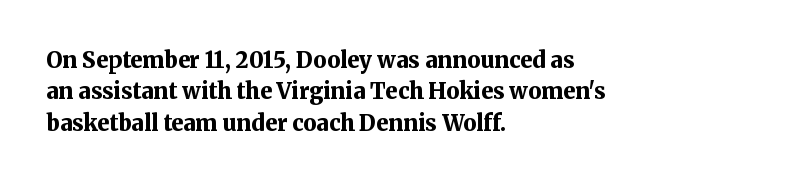
{"italic": "no", "bold": "yes", "underline": "no", "align": "left", "line_spacing": "normal", "line_spacing_ratio": 1.43, "letter_spacing": "normal", "letter_spacing_em": 0.0, "glyph_px": 22}
